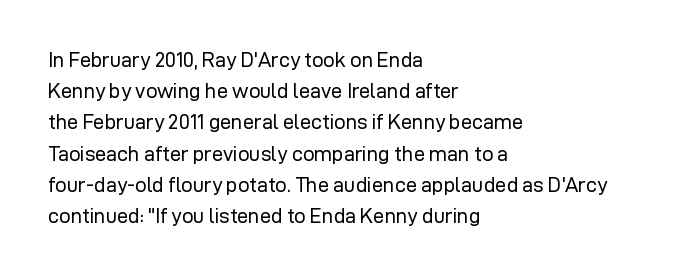
Between one letter and the next there's only the usual sliver of space. Letters rest on an invisible, unmarked baseline. Does the copy run flush right? No — it runs flush left. Nothing heavy about these letters — not bold at all.
